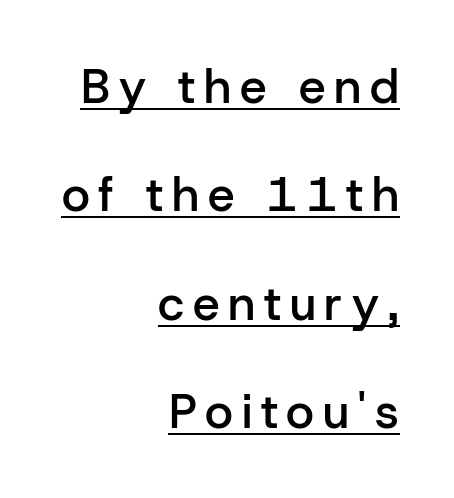
Q: Is the text bold? A: Semi-bold.
Q: Is the text italic (slanted)? A: No, it is upright.
Q: Is the typeface a serif or a sans-serif typeface? A: Sans-serif.
Q: Is the text underlined? A: Yes.
Q: How is the paragraph aligned? A: Right-aligned.
Q: Is the spacing between lines tight, normal or loose? A: Loose.
Q: Width (condensed, normal, or wide)? A: Normal.
Q: Stroke contrast? A: Low.
Q: x-height? A: Medium.
Q: Monospaced? A: No.
